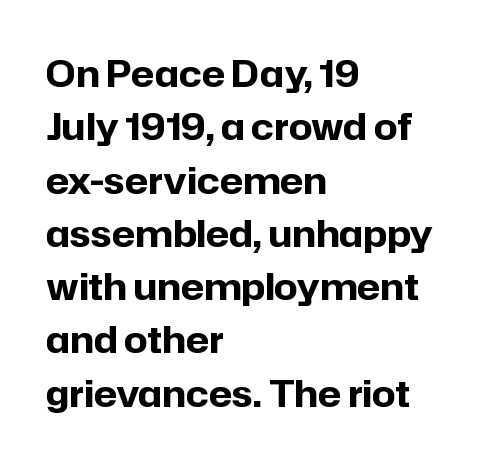
Q: Is the text bold? A: Yes.
Q: Is the text italic (slanted)? A: No, it is upright.
Q: Is the typeface a serif or a sans-serif typeface? A: Sans-serif.
Q: Is the text underlined? A: No.
Q: How is the paragraph aligned? A: Left-aligned.
Q: Is the spacing between letters normal or unusually wide? A: Normal.
Q: Is the spacing between lines tight, normal or loose? A: Normal.
Q: Width (condensed, normal, or wide)? A: Normal.
Q: Stroke contrast? A: Low.
Q: x-height? A: Medium.
Q: Monospaced? A: No.
